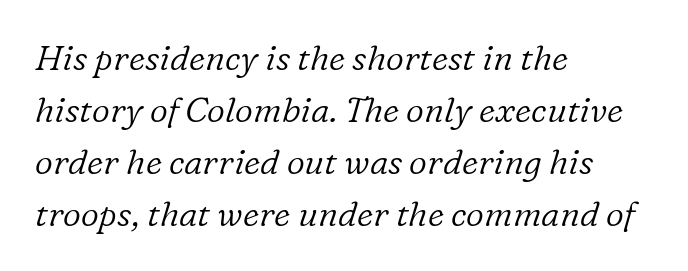
The image shows 35 px light serif type, italic (leaning right); set left-aligned, normal line spacing (1.49x), normal letter spacing, not underlined; low stroke contrast and a medium x-height.
